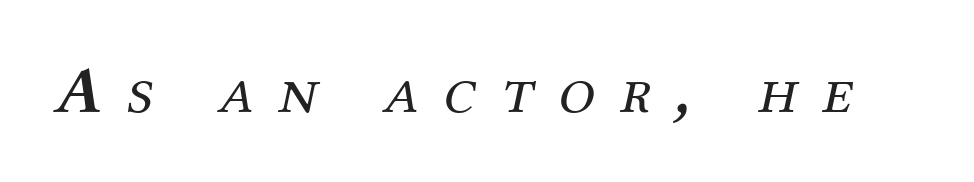
Q: Is the text bold? A: No.
Q: Is the text italic (slanted)? A: Yes, it leans right by about 12 degrees.
Q: Is the typeface a serif or a sans-serif typeface? A: Serif.
Q: Is the text underlined? A: No.
Q: Is the spacing between letters normal or unusually wide? A: Unusually wide.
Q: Width (condensed, normal, or wide)? A: Normal.
Q: Stroke contrast? A: Medium.
Q: x-height? A: Medium.
Q: Monospaced? A: No.
